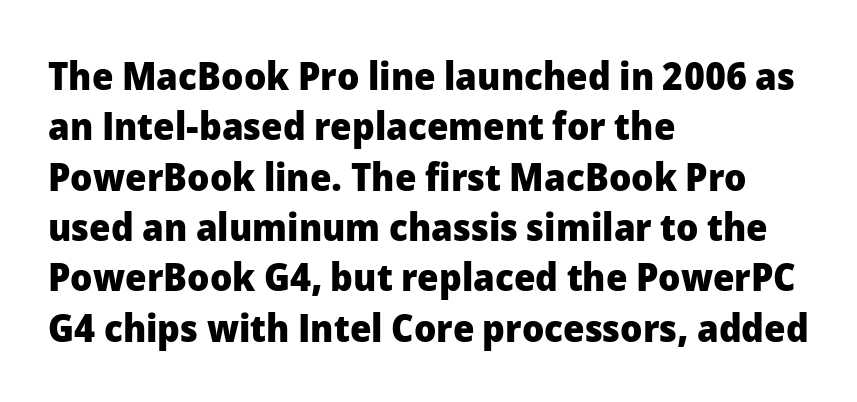
The image shows 39 px heavy sans-serif type, upright; set left-aligned, normal line spacing (1.29x), normal letter spacing, not underlined; low stroke contrast and a medium x-height.
